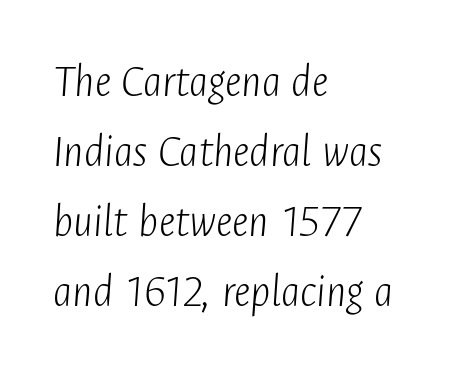
Think of a printed novel: that variable character pitch is what you see here. Caption: multi-line text, flush left, ragged right. Lines of text with bare space underneath. Weight: not bold — regular or lighter. Italic? Definitely — the glyphs are oblique. This sample uses plain, unmodified letter spacing.
